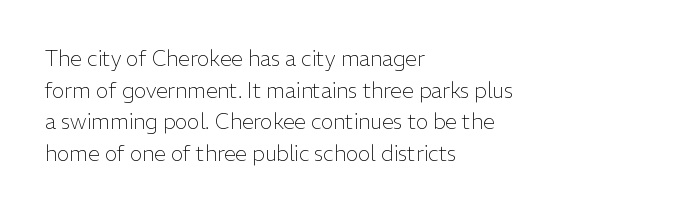
{"italic": "no", "bold": "no", "underline": "no", "align": "left", "line_spacing": "normal", "line_spacing_ratio": 1.51, "letter_spacing": "normal", "letter_spacing_em": 0.0, "glyph_px": 21}
